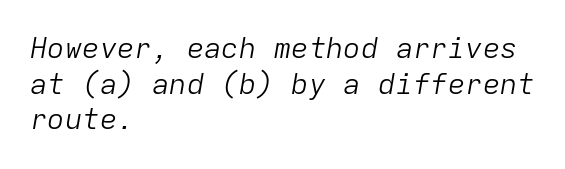
{"italic": "yes", "lean": "right", "slant_degrees": 9, "bold": "no", "weight": "light", "width": "normal", "stroke_contrast": "low", "x_height": "medium", "monospaced": "yes", "underline": "no", "align": "left", "line_spacing_ratio": 1.23, "letter_spacing": "normal", "letter_spacing_em": 0.0, "glyph_px": 29}
